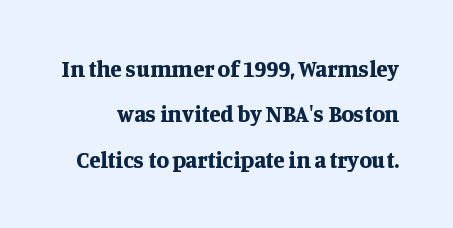
Q: Is the text bold? A: Yes.
Q: Is the text italic (slanted)? A: No, it is upright.
Q: Is the text underlined? A: No.
Q: Is the spacing between letters normal or unusually wide? A: Normal.
Q: Is the spacing between lines tight, normal or loose? A: Loose.
